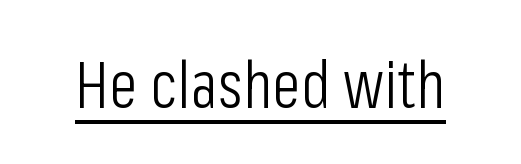
Q: Is the text bold? A: No.
Q: Is the text italic (slanted)? A: No, it is upright.
Q: Is the typeface a serif or a sans-serif typeface? A: Sans-serif.
Q: Is the text underlined? A: Yes.
Q: Is the spacing between letters normal or unusually wide? A: Normal.
Q: Width (condensed, normal, or wide)? A: Condensed.
Q: Stroke contrast? A: Low.
Q: x-height? A: Medium.
Q: Monospaced? A: No.
